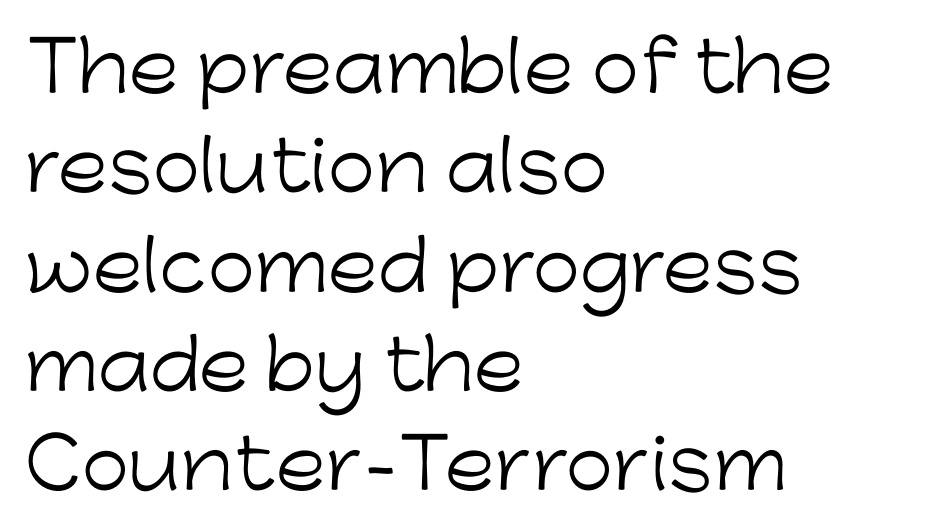
Q: Is the text bold? A: No.
Q: Is the text italic (slanted)? A: No, it is upright.
Q: Is the typeface a serif or a sans-serif typeface? A: Sans-serif.
Q: Is the text underlined? A: No.
Q: How is the paragraph aligned? A: Left-aligned.
Q: Is the spacing between letters normal or unusually wide? A: Normal.
Q: Is the spacing between lines tight, normal or loose? A: Normal.
Q: Width (condensed, normal, or wide)? A: Normal.
Q: Stroke contrast? A: Low.
Q: x-height? A: Medium.
Q: Monospaced? A: No.
